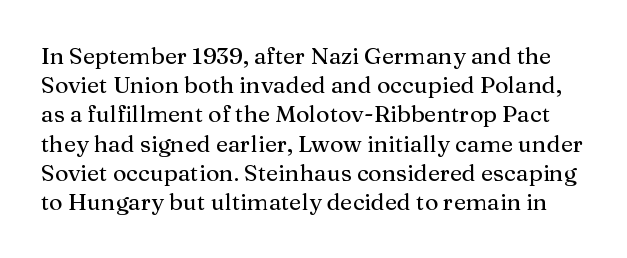
Q: Is the text italic (slanted)? A: No, it is upright.
Q: Is the text underlined? A: No.
Q: Is the spacing between letters normal or unusually wide? A: Normal.
Q: Is the spacing between lines tight, normal or loose? A: Normal.
